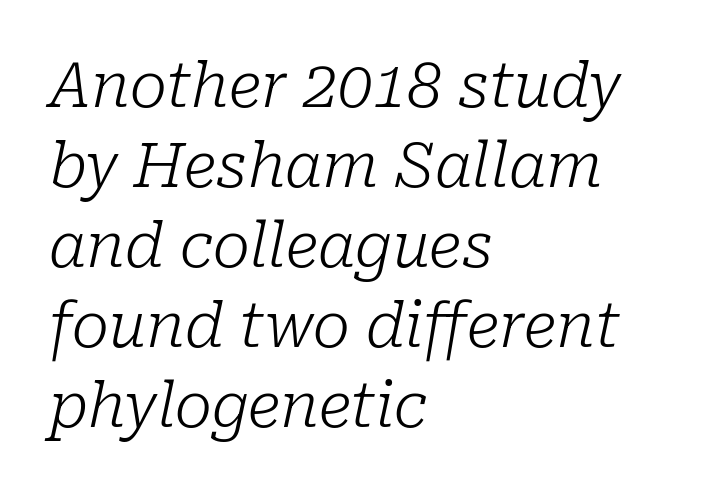
Q: Is the text bold? A: No.
Q: Is the text italic (slanted)? A: Yes, it leans right by about 10 degrees.
Q: Is the typeface a serif or a sans-serif typeface? A: Serif.
Q: Is the text underlined? A: No.
Q: How is the paragraph aligned? A: Left-aligned.
Q: Is the spacing between letters normal or unusually wide? A: Normal.
Q: Is the spacing between lines tight, normal or loose? A: Normal.
Q: Width (condensed, normal, or wide)? A: Normal.
Q: Stroke contrast? A: Low.
Q: x-height? A: Medium.
Q: Monospaced? A: No.
